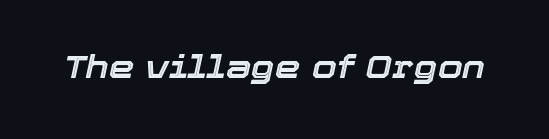
Is this a fixed-width face? No — the glyphs have proportional, varying widths. In terms of posture, this sample is oblique. This rendering leaves character spacing at its baseline value. Each row of text sits above clean, open space.
